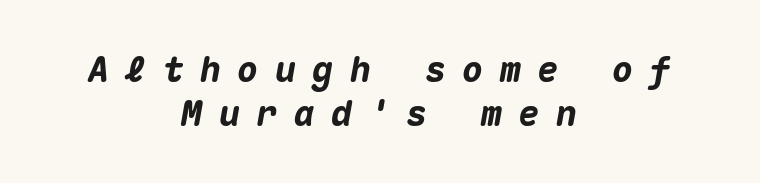
Fixed-width glyphs throughout — classic coding-font behaviour. Underlining? Definitely not there. How are the letters spaced? Widely, with obvious added tracking. Vertical spacing — default. Italic? Definitely — the glyphs are oblique.
